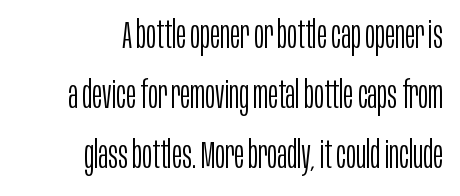
{"serif": "no", "italic": "no", "bold": "no", "weight": "light", "width": "condensed", "stroke_contrast": "low", "x_height": "large", "monospaced": "no", "underline": "no", "align": "right", "line_spacing": "normal", "line_spacing_ratio": 1.58, "letter_spacing": "normal", "letter_spacing_em": 0.0, "glyph_px": 38}
